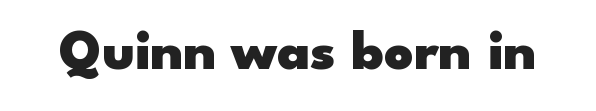
{"serif": "no", "italic": "no", "bold": "yes", "weight": "heavy", "width": "wide", "stroke_contrast": "low", "x_height": "small", "monospaced": "no", "underline": "no", "letter_spacing": "normal", "letter_spacing_em": 0.0, "glyph_px": 57}
